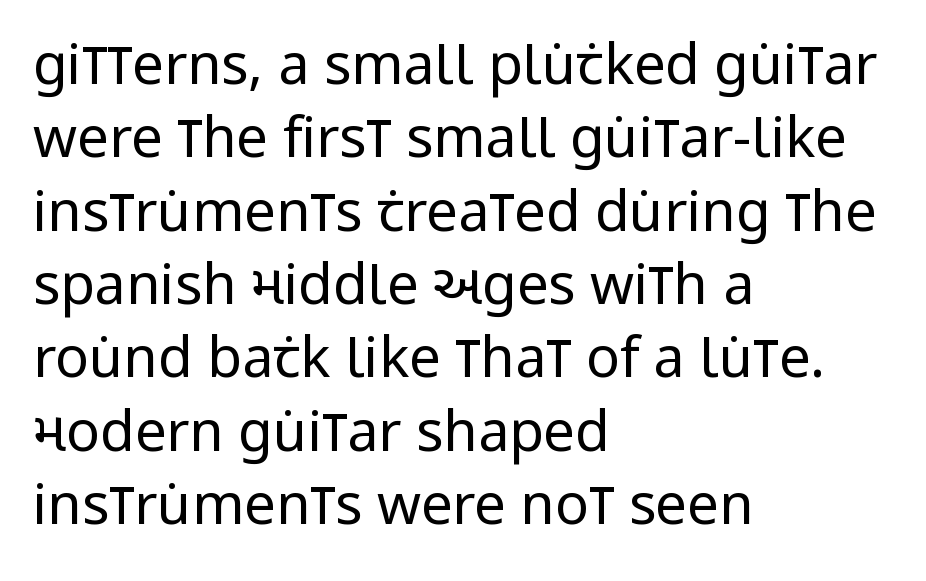
Q: Is the text bold? A: No.
Q: Is the text italic (slanted)? A: No, it is upright.
Q: Is the typeface a serif or a sans-serif typeface? A: Sans-serif.
Q: Is the text underlined? A: No.
Q: How is the paragraph aligned? A: Left-aligned.
Q: Is the spacing between letters normal or unusually wide? A: Normal.
Q: Is the spacing between lines tight, normal or loose? A: Normal.
Q: Width (condensed, normal, or wide)? A: Condensed.
Q: Stroke contrast? A: Low.
Q: x-height? A: Large.
Q: Monospaced? A: No.
